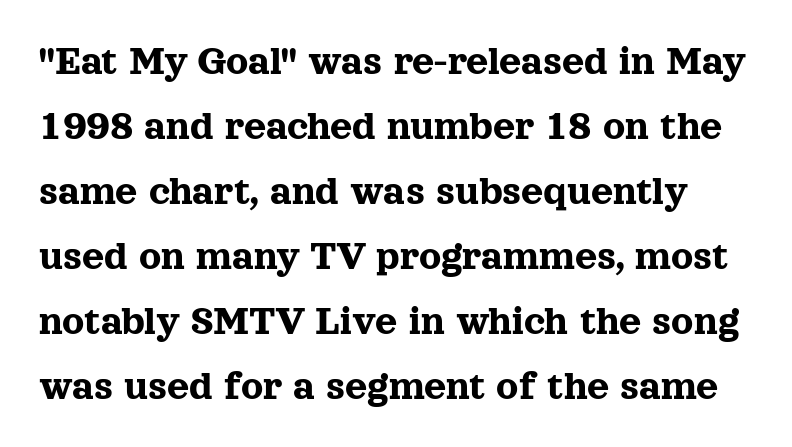
{"serif": "yes", "italic": "no", "width": "normal", "x_height": "medium", "monospaced": "no", "underline": "no", "line_spacing": "normal", "line_spacing_ratio": 1.51, "letter_spacing": "normal", "letter_spacing_em": 0.0, "glyph_px": 43}
